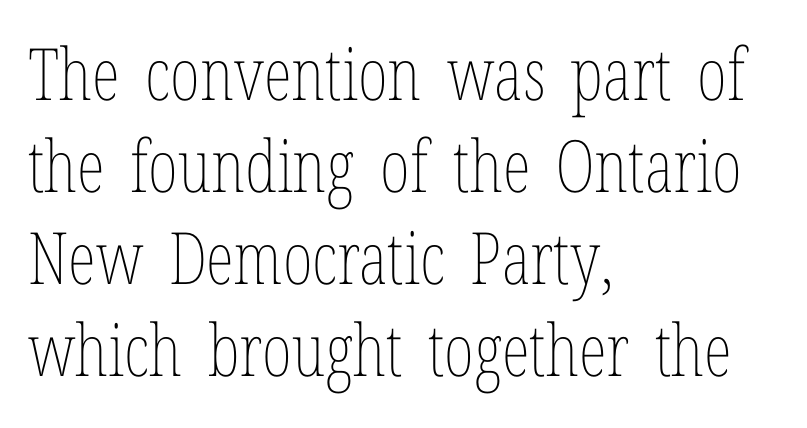
The image shows 72 px thin, condensed type, upright; set left-aligned, normal line spacing (1.28x), normal letter spacing, not underlined; low stroke contrast and a medium x-height.
